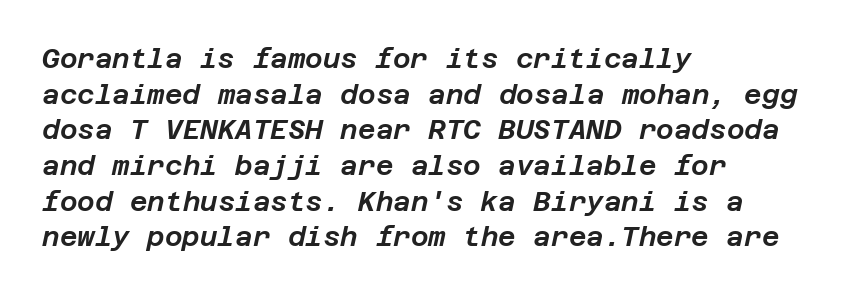
One glance says typical: line gaps are just what's usual. Which margin do the lines hug? The left one — the right edge is uneven. The letters sit at their default tracking, neither squeezed nor spread. The space beneath each line is pristine and unruled. You can tell it's italic because the verticals aren't actually vertical.
